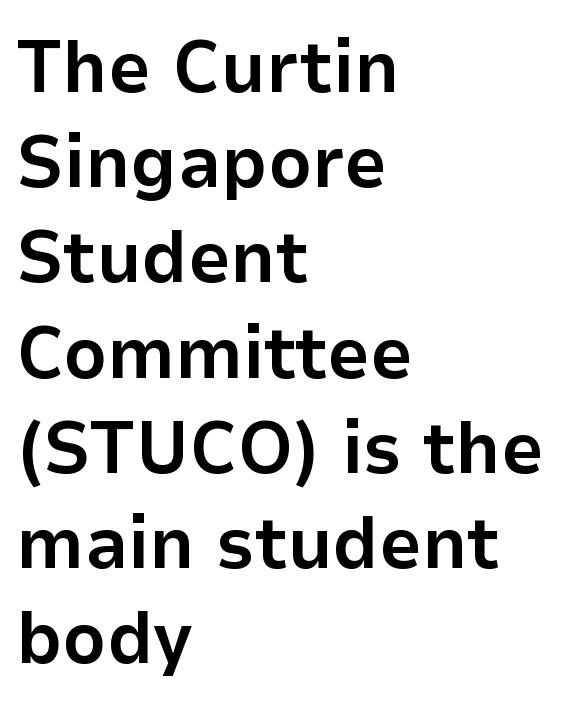
{"serif": "no", "italic": "no", "bold": "yes", "weight": "bold", "width": "normal", "stroke_contrast": "low", "x_height": "medium", "monospaced": "no", "underline": "no", "align": "left", "line_spacing": "normal", "line_spacing_ratio": 1.27, "letter_spacing": "normal", "letter_spacing_em": 0.0, "glyph_px": 75}
